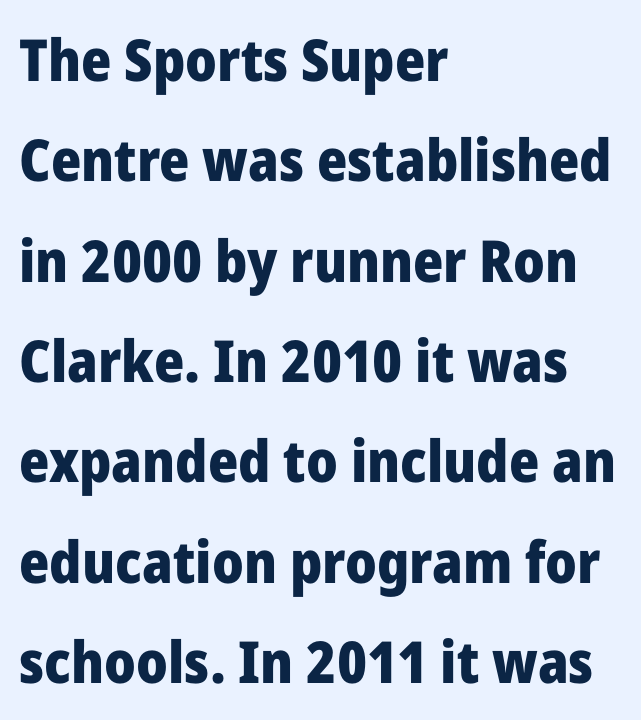
The passage shown is not underscored anywhere. The font's upright variant was chosen for this text. Does the type have serifs? No, each stem ends abruptly. Caption: multi-line text, flush left, ragged right. The passage shown is typed in a proportional face where columns would drift. The letters are bold, with thick, heavy strokes.
